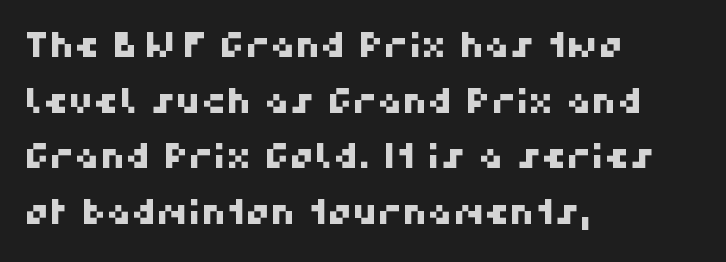
The image shows 35 px sans-serif type; set left-aligned, normal line spacing (1.59x), normal letter spacing, not underlined; high stroke contrast and a medium x-height.
